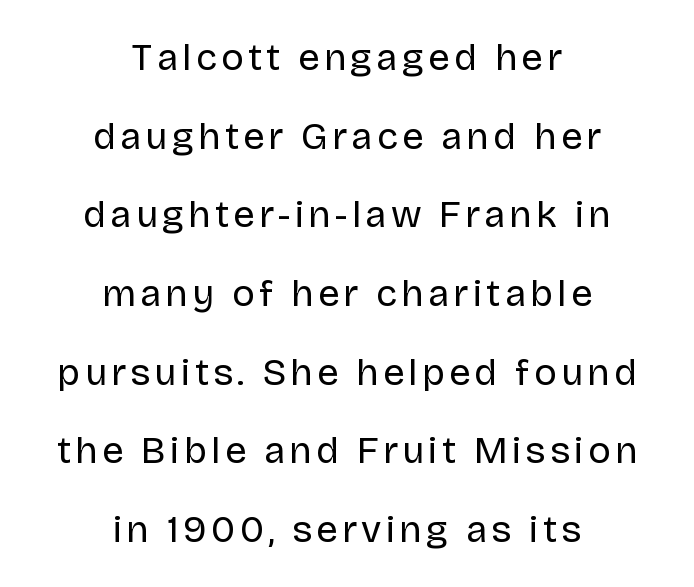
The image shows 38 px regular-weight sans-serif type, upright; set centered, loose line spacing (2.07x), not underlined; low stroke contrast and a large x-height.
